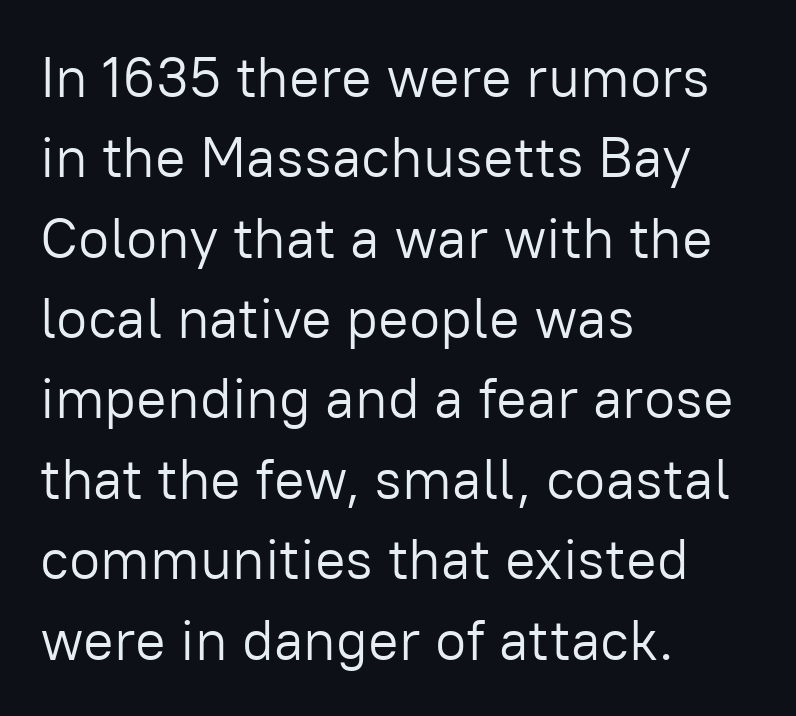
The image shows 57 px light sans-serif type, upright; set left-aligned, normal line spacing (1.41x), normal letter spacing, not underlined; low stroke contrast and a medium x-height.
